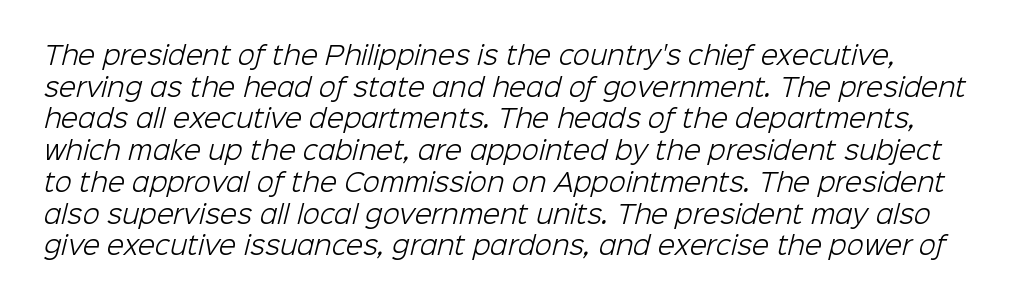
One glance says typical: line gaps are just what's usual. The type is set solid horizontally, with unmodified tracking. The passage shown is not underscored anywhere. Think standard paragraph weight, or any step lighter than that.
